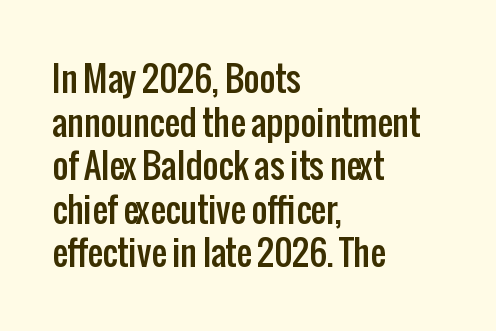
The font family rendered here belongs to the sans-serif group. The letters stand straight up with perfectly vertical stems. Look at the tracking — it's just the regular setting, nothing added. The face used here is proportionally spaced, like ordinary book or web type. Quick note: interline space is typical. A classic flush-left, rag-right setting is used for this passage.
